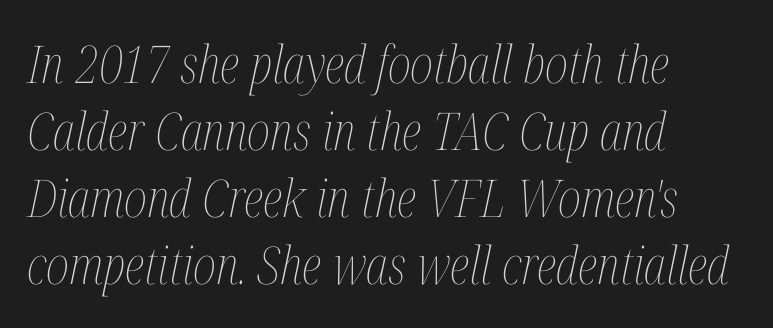
Leading matches the norm, producing a regular column. The rendering applies a slant to the glyphs. The passage shown is typed in a proportional face where columns would drift. Between one letter and the next there's only the usual sliver of space.
